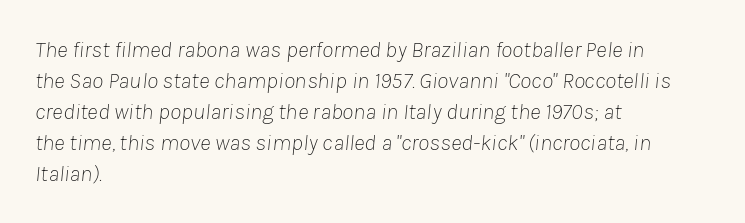
Each stroke keeps to a modest, everyday thickness or less. The line-height multiplier appears to be the usual default. Glance below the letters and you will spot only blank space. This sample uses an oblique cut, with every glyph tilted off the vertical.
